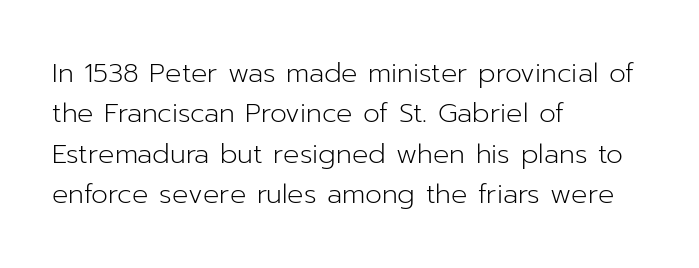
Q: Is the text bold? A: No.
Q: Is the text italic (slanted)? A: No, it is upright.
Q: Is the text underlined? A: No.
Q: How is the paragraph aligned? A: Left-aligned.
Q: Is the spacing between letters normal or unusually wide? A: Normal.
Q: Is the spacing between lines tight, normal or loose? A: Normal.
